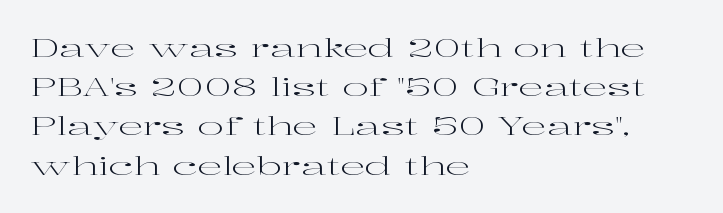
{"italic": "no", "bold": "no", "underline": "no", "align": "left", "line_spacing": "normal", "line_spacing_ratio": 1.57, "letter_spacing": "normal", "letter_spacing_em": 0.0, "glyph_px": 25}
